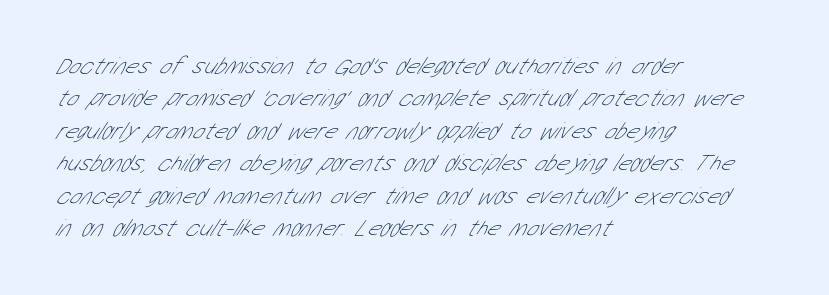
The image shows 24 px text type; set left-aligned, normal line spacing (1.35x), normal letter spacing, not underlined.
